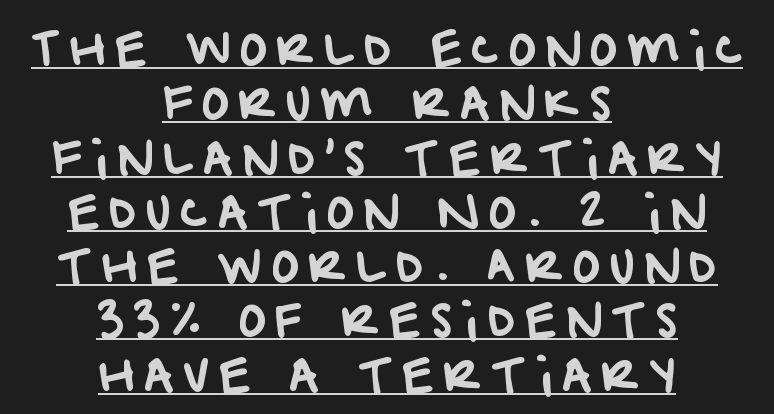
The image shows 46 px sans-serif type; set centered, line spacing 1.18x, unusually wide letter spacing (+0.2 em), underlined; low stroke contrast and a large x-height.
